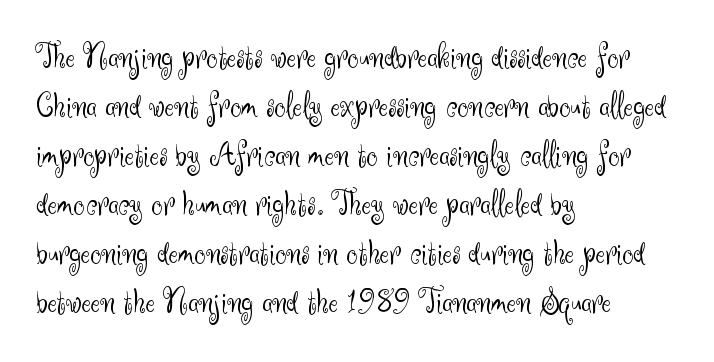
The image shows 35 px light sans-serif type, upright; set left-aligned, normal line spacing (1.4x), normal letter spacing, not underlined; medium stroke contrast and a small x-height.
